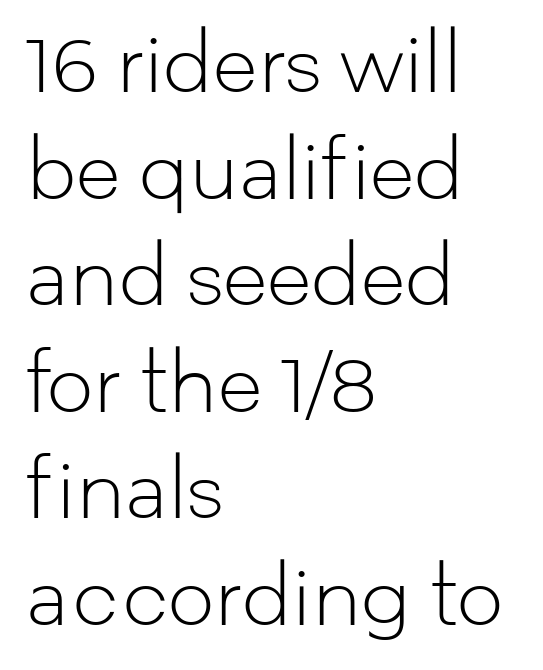
A typesetter would label this face a sans. The passage shown is typed in a proportional face where columns would drift. All the whitespace from short lines collects on the right. Type without underlining. The letters sit at their default tracking, neither squeezed nor spread.
